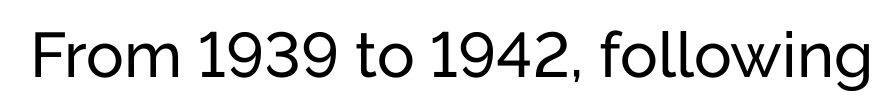
In terms of letterspacing, this is plain default setting. These lines are rendered in a variable-pitch font. Lines of text with bare space underneath. Typographically, this falls in the sans-serif category. Rendered with straight, roman letterforms.
